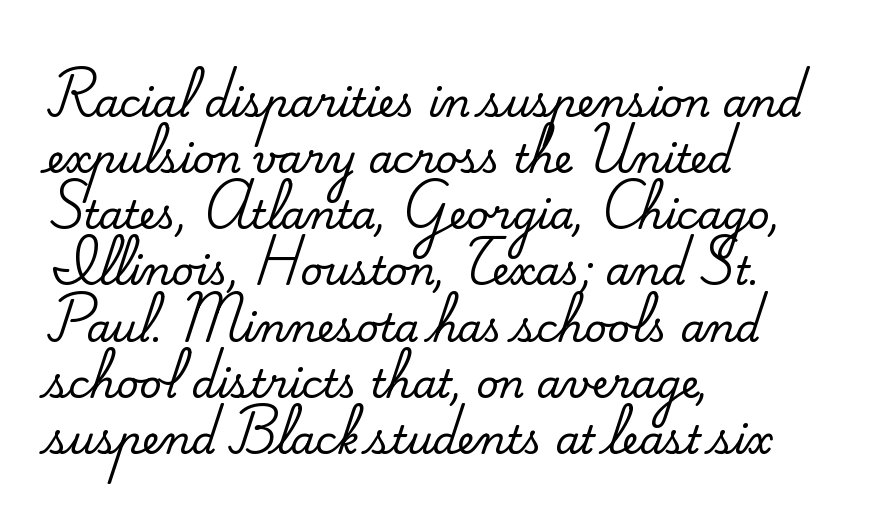
Q: Is the text italic (slanted)? A: Yes.
Q: Is the typeface a serif or a sans-serif typeface? A: Serif.
Q: Is the text underlined? A: No.
Q: How is the paragraph aligned? A: Left-aligned.
Q: Is the spacing between letters normal or unusually wide? A: Normal.
Q: Is the spacing between lines tight, normal or loose? A: Normal.
Q: Width (condensed, normal, or wide)? A: Normal.
Q: Stroke contrast? A: Medium.
Q: x-height? A: Small.
Q: Monospaced? A: No.
